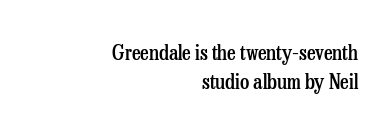
The image shows 21 px text type, upright; set right-aligned, normal line spacing (1.4x), normal letter spacing, not underlined.
